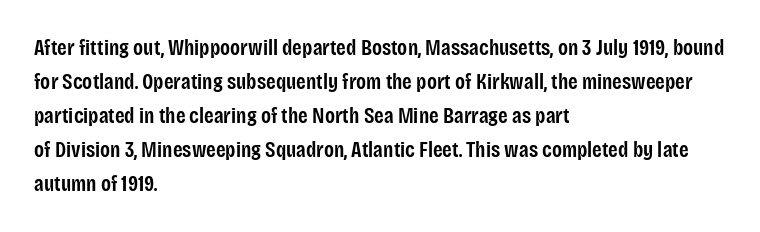
Students, note that the glyphs here touch the page at normal intervals. The line-height multiplier appears to be the usual default. Horizontal alignment here is leftward, the default for most running prose. Descenders are the only things crossing below the line. A bit beefed up — I'd call it semibold rather than bold. You can tell it's not italic because the verticals are truly vertical.
